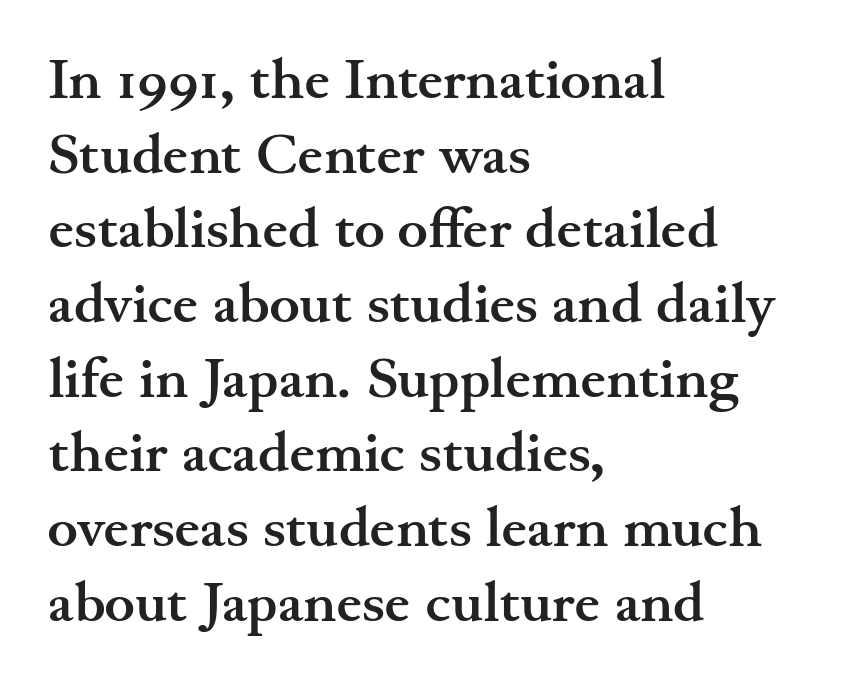
{"serif": "yes", "italic": "no", "bold": "yes", "weight": "semibold", "width": "wide", "stroke_contrast": "medium", "x_height": "small", "monospaced": "no", "underline": "no", "align": "left", "line_spacing": "normal", "line_spacing_ratio": 1.31, "letter_spacing": "normal", "letter_spacing_em": 0.0, "glyph_px": 57}
